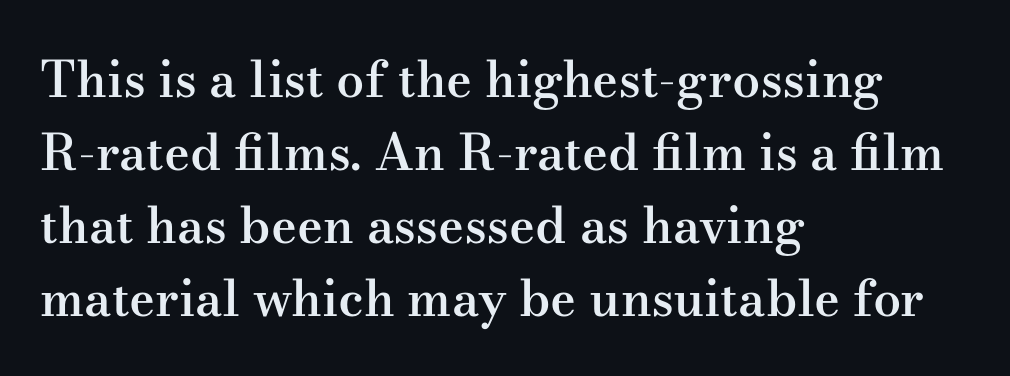
The image shows 50 px semibold, wide serif type, upright; set left-aligned, normal line spacing (1.46x), normal letter spacing, not underlined; medium stroke contrast and a small x-height.
